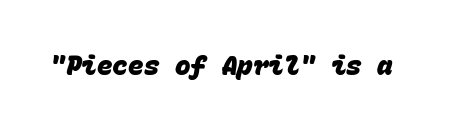
The image shows 26 px bold type; set normal letter spacing, not underlined.
